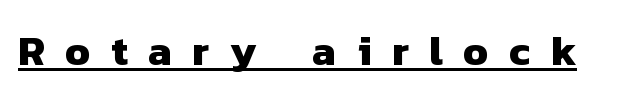
{"serif": "no", "bold": "yes", "weight": "heavy", "width": "normal", "stroke_contrast": "low", "x_height": "medium", "monospaced": "no", "underline": "yes", "letter_spacing": "wide", "letter_spacing_em": 0.49, "glyph_px": 42}
